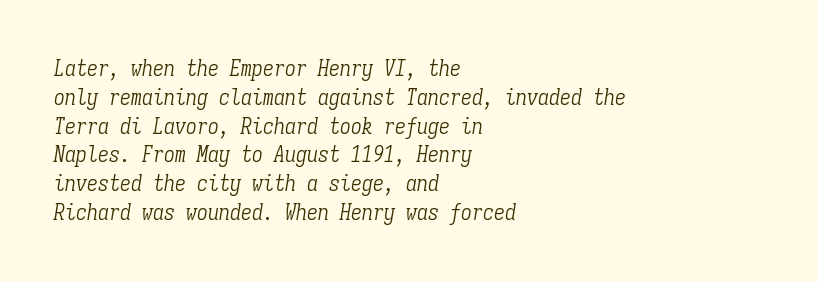
Q: Is the text bold? A: No.
Q: Is the text italic (slanted)? A: Yes, it leans right by about 9 degrees.
Q: Is the text underlined? A: No.
Q: How is the paragraph aligned? A: Left-aligned.
Q: Is the spacing between letters normal or unusually wide? A: Normal.
Q: Is the spacing between lines tight, normal or loose? A: Normal.
